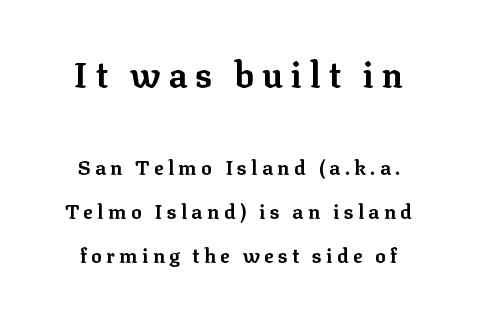
Letters rest on an invisible, unmarked baseline. Weight: bold. Horizontally, the lines are justified to the midpoint only. It's the straight-up-and-down kind of type. Students, observe: this is what heavily led, spacious text looks like.
